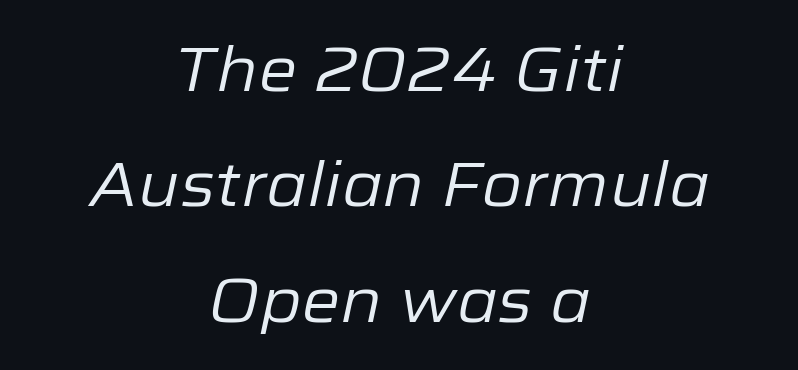
{"italic": "yes", "lean": "right", "slant_degrees": 12, "bold": "no", "weight": "regular", "width": "normal", "stroke_contrast": "low", "x_height": "medium", "monospaced": "no", "underline": "no", "align": "center", "line_spacing_ratio": 1.86, "letter_spacing": "normal", "letter_spacing_em": 0.0, "glyph_px": 62}
